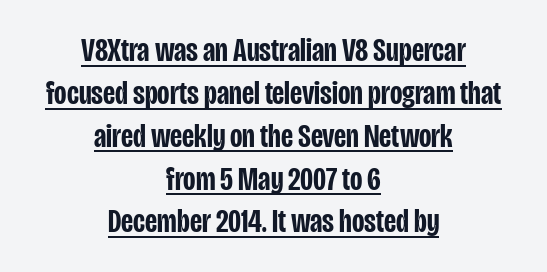
{"serif": "no", "italic": "no", "bold": "semi", "weight": "semibold", "width": "condensed", "stroke_contrast": "low", "x_height": "large", "monospaced": "no", "underline": "yes", "align": "center", "line_spacing": "normal", "line_spacing_ratio": 1.26, "letter_spacing": "normal", "letter_spacing_em": 0.0, "glyph_px": 34}
